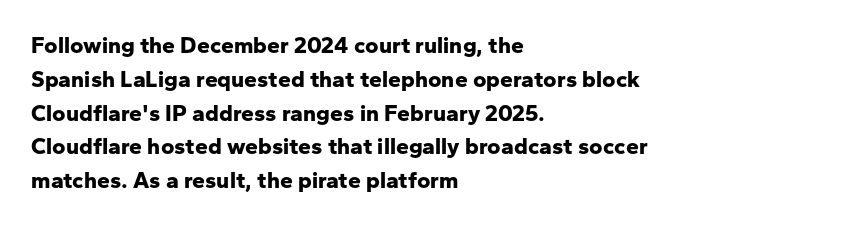
Q: Is the text bold? A: Yes.
Q: Is the text italic (slanted)? A: No, it is upright.
Q: Is the text underlined? A: No.
Q: How is the paragraph aligned? A: Left-aligned.
Q: Is the spacing between letters normal or unusually wide? A: Normal.
Q: Is the spacing between lines tight, normal or loose? A: Normal.
